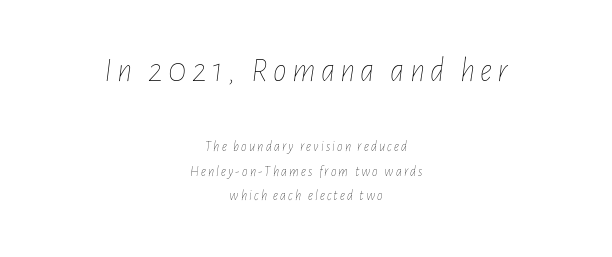
{"italic": "yes", "lean": "right", "slant_degrees": 7, "bold": "no", "weight": "thin", "width": "condensed", "stroke_contrast": "low", "x_height": "medium", "monospaced": "no", "underline": "no", "align": "center", "line_spacing_ratio": 1.74, "larger_block": "first", "size_ratio": 2.43, "glyph_px": 34}
